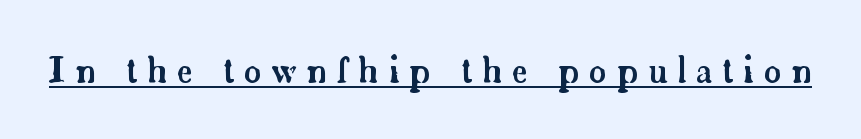
{"serif": "yes", "italic": "no", "width": "normal", "stroke_contrast": "low", "x_height": "small", "monospaced": "no", "underline": "yes", "letter_spacing": "wide", "letter_spacing_em": 0.29, "glyph_px": 34}
